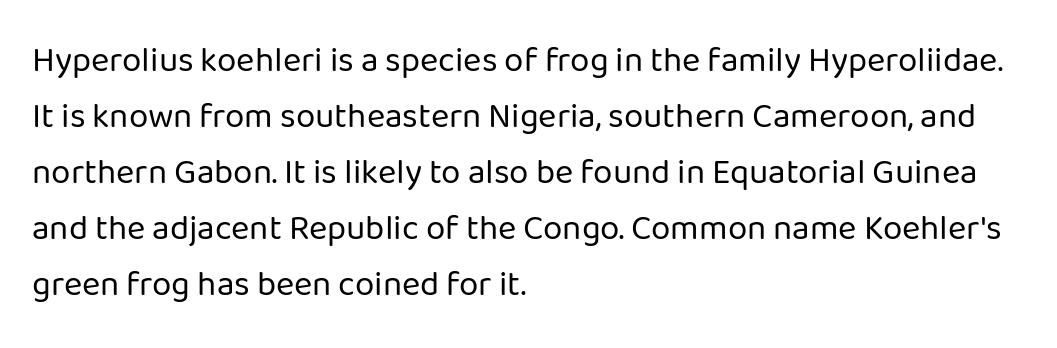
Horizontally, the lines are justified to the leading edge only. Does extra space separate the letters? No, they use regular spacing. When letters stand straight like this, we call the style roman or upright. The weight tops out at a normal text grade.
